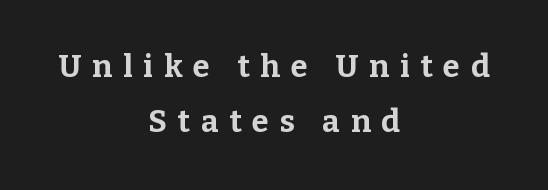
{"serif": "yes", "italic": "no", "bold": "yes", "weight": "bold", "width": "normal", "stroke_contrast": "low", "x_height": "medium", "monospaced": "no", "underline": "no", "align": "center", "line_spacing_ratio": 1.78, "letter_spacing": "wide", "letter_spacing_em": 0.35, "glyph_px": 31}
